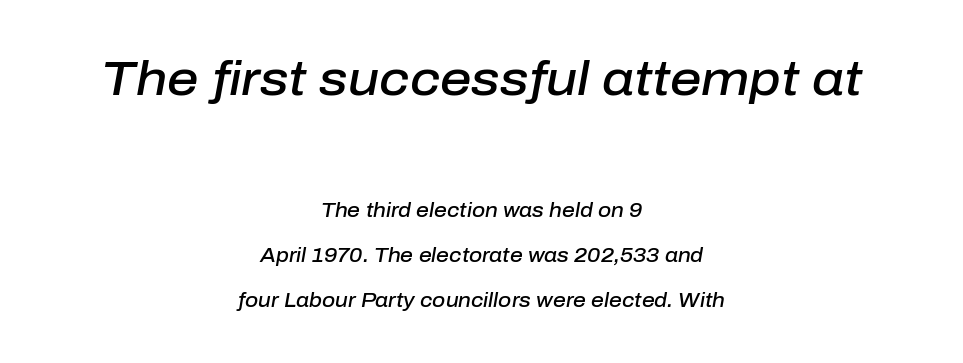
This rendering features lettering with no underline. Note: larger setting up top, smaller setting below. A great deal of white space separates one row of letters from the next. Proportional: the letters do not fall into vertical columns.
